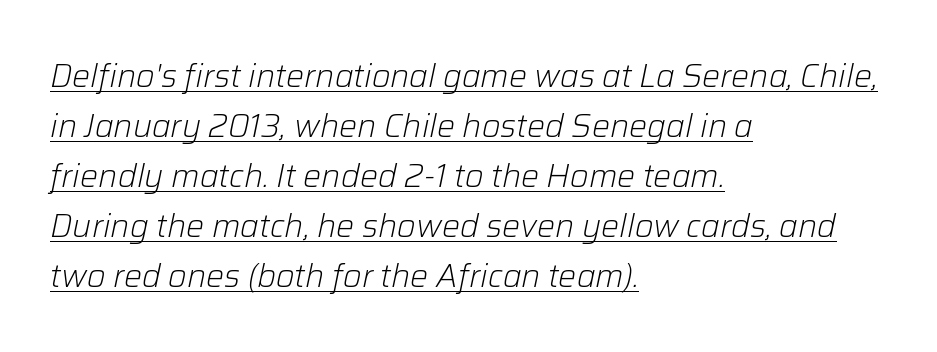
Q: Is the text bold? A: No.
Q: Is the text italic (slanted)? A: Yes, it leans right by about 12 degrees.
Q: Is the text underlined? A: Yes.
Q: How is the paragraph aligned? A: Left-aligned.
Q: Is the spacing between letters normal or unusually wide? A: Normal.
Q: Is the spacing between lines tight, normal or loose? A: Normal.
Q: Width (condensed, normal, or wide)? A: Normal.
Q: Stroke contrast? A: Low.
Q: x-height? A: Medium.
Q: Monospaced? A: No.
